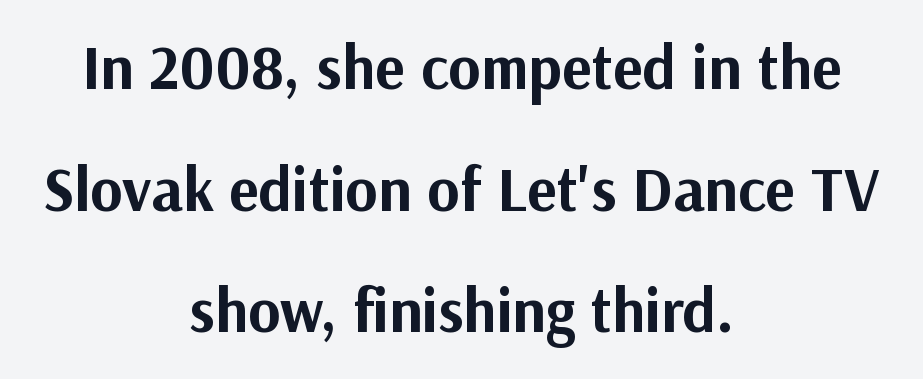
The image shows 62 px bold sans-serif type, upright; set centered, loose line spacing (1.96x), normal letter spacing, not underlined; medium stroke contrast and a medium x-height.
